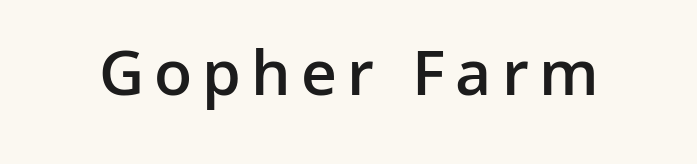
Q: Is the text bold? A: Semi-bold.
Q: Is the text italic (slanted)? A: No, it is upright.
Q: Is the typeface a serif or a sans-serif typeface? A: Sans-serif.
Q: Is the text underlined? A: No.
Q: Width (condensed, normal, or wide)? A: Normal.
Q: Stroke contrast? A: Low.
Q: x-height? A: Medium.
Q: Monospaced? A: No.
